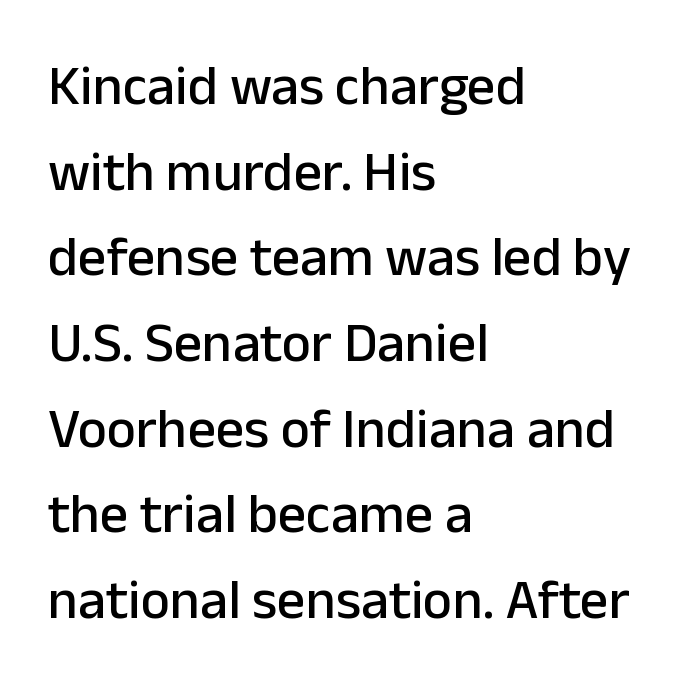
Q: Is the text italic (slanted)? A: No, it is upright.
Q: Is the typeface a serif or a sans-serif typeface? A: Sans-serif.
Q: Is the text underlined? A: No.
Q: How is the paragraph aligned? A: Left-aligned.
Q: Is the spacing between letters normal or unusually wide? A: Normal.
Q: Is the spacing between lines tight, normal or loose? A: Normal.
Q: Width (condensed, normal, or wide)? A: Normal.
Q: Stroke contrast? A: Low.
Q: x-height? A: Medium.
Q: Monospaced? A: No.
